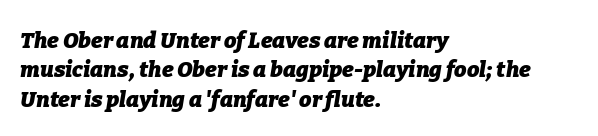
{"italic": "yes", "lean": "right", "slant_degrees": 9, "bold": "yes", "underline": "no", "align": "left", "line_spacing": "normal", "line_spacing_ratio": 1.34, "letter_spacing": "normal", "letter_spacing_em": 0.0, "glyph_px": 22}
